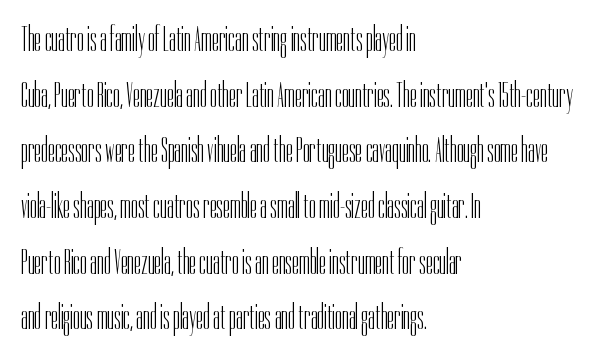
Q: Is the text bold? A: No.
Q: Is the text italic (slanted)? A: No, it is upright.
Q: Is the typeface a serif or a sans-serif typeface? A: Sans-serif.
Q: Is the text underlined? A: No.
Q: How is the paragraph aligned? A: Left-aligned.
Q: Is the spacing between letters normal or unusually wide? A: Normal.
Q: Is the spacing between lines tight, normal or loose? A: Normal.
Q: Width (condensed, normal, or wide)? A: Condensed.
Q: Stroke contrast? A: Low.
Q: x-height? A: Medium.
Q: Monospaced? A: No.
